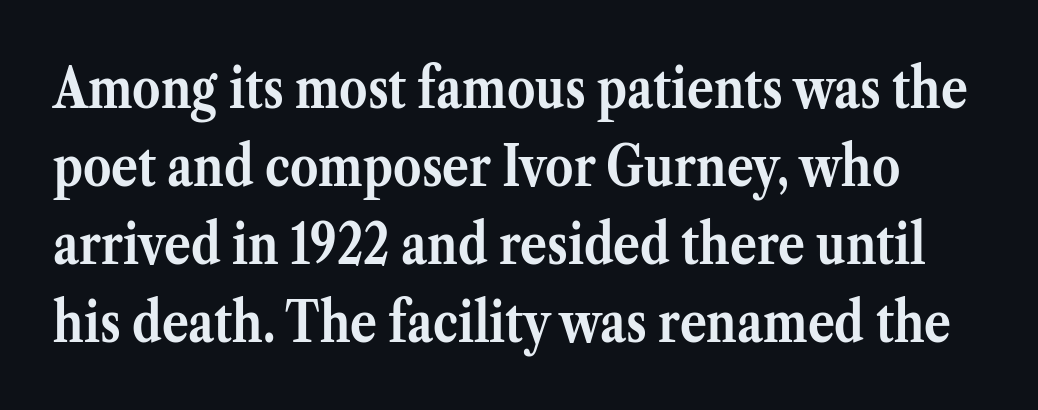
The image shows 56 px semibold serif type, upright; set normal line spacing (1.39x), normal letter spacing, not underlined; medium stroke contrast and a medium x-height.
